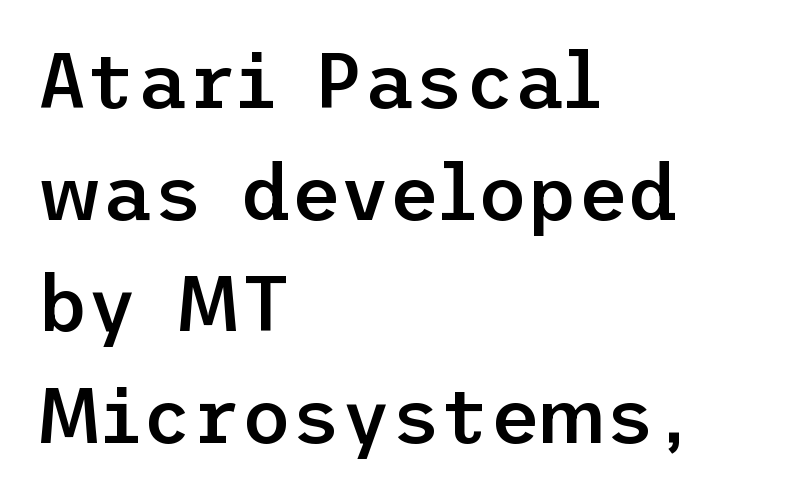
The image shows 77 px semibold sans-serif type, upright; set left-aligned, normal line spacing (1.45x), normal letter spacing, not underlined; low stroke contrast and a medium x-height.
